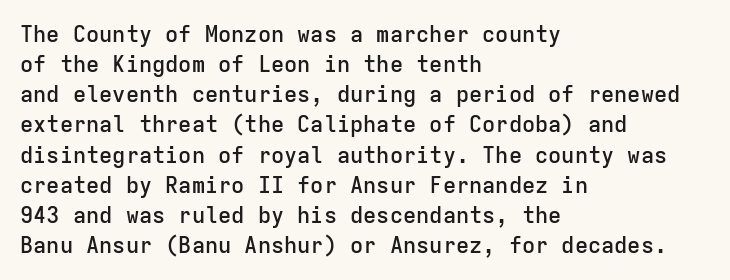
{"italic": "no", "bold": "semi", "underline": "no", "align": "left", "line_spacing": "normal", "line_spacing_ratio": 1.37, "letter_spacing": "normal", "letter_spacing_em": 0.0, "glyph_px": 22}
